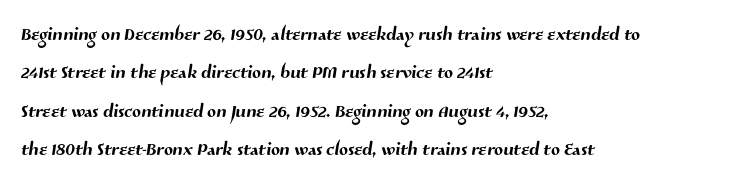
The image shows 26 px text type; set left-aligned, normal line spacing (1.48x), normal letter spacing, not underlined.
